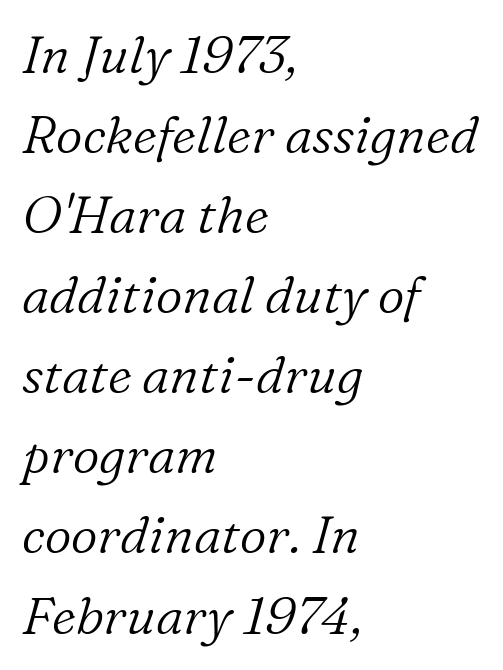
The image shows 52 px light serif type, italic (leaning right); set left-aligned, normal line spacing (1.54x), normal letter spacing, not underlined; low stroke contrast and a medium x-height.
